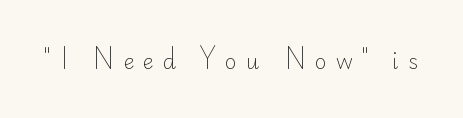
{"italic": "no", "bold": "no", "underline": "no", "letter_spacing": "wide", "letter_spacing_em": 0.42, "glyph_px": 21}
